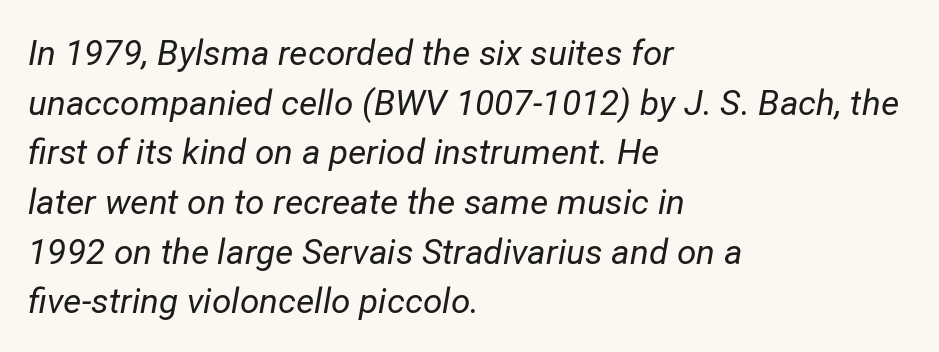
The image shows 35 px regular-weight type, italic (leaning right); set left-aligned, normal line spacing (1.42x), normal letter spacing, not underlined; low stroke contrast and a medium x-height.
